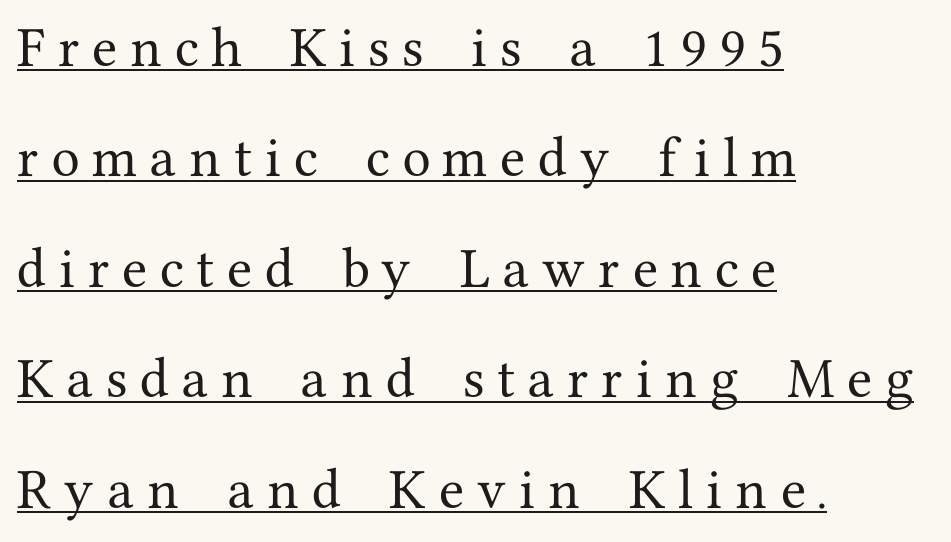
{"serif": "yes", "italic": "no", "width": "normal", "stroke_contrast": "medium", "x_height": "medium", "monospaced": "no", "underline": "yes", "align": "left", "line_spacing": "loose", "line_spacing_ratio": 2.4, "letter_spacing": "wide", "letter_spacing_em": 0.28, "glyph_px": 46}
